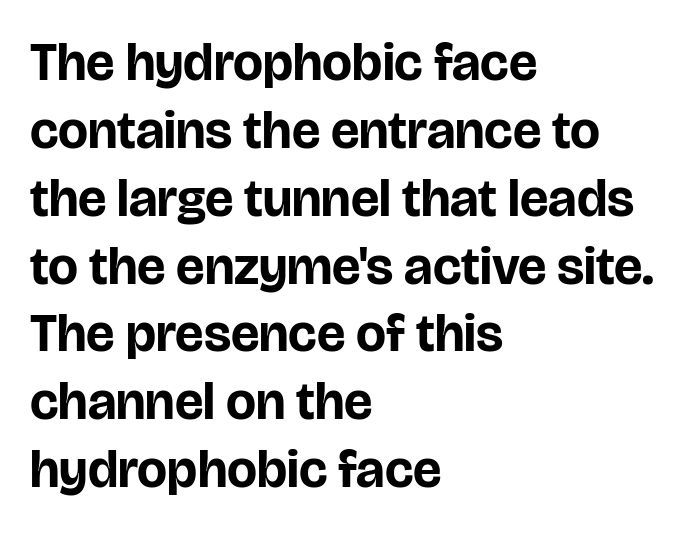
Q: Is the text bold? A: Yes.
Q: Is the text italic (slanted)? A: No, it is upright.
Q: Is the typeface a serif or a sans-serif typeface? A: Sans-serif.
Q: Is the text underlined? A: No.
Q: How is the paragraph aligned? A: Left-aligned.
Q: Is the spacing between letters normal or unusually wide? A: Normal.
Q: Is the spacing between lines tight, normal or loose? A: Normal.
Q: Width (condensed, normal, or wide)? A: Normal.
Q: Stroke contrast? A: Low.
Q: x-height? A: Large.
Q: Monospaced? A: No.
